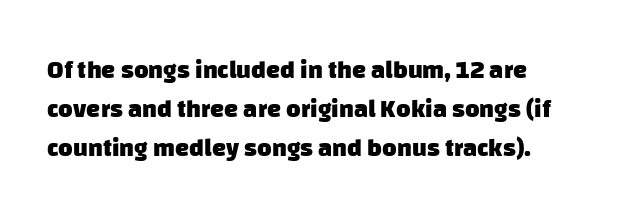
The image shows 25 px bold type; set left-aligned, normal line spacing (1.57x), normal letter spacing, not underlined.
